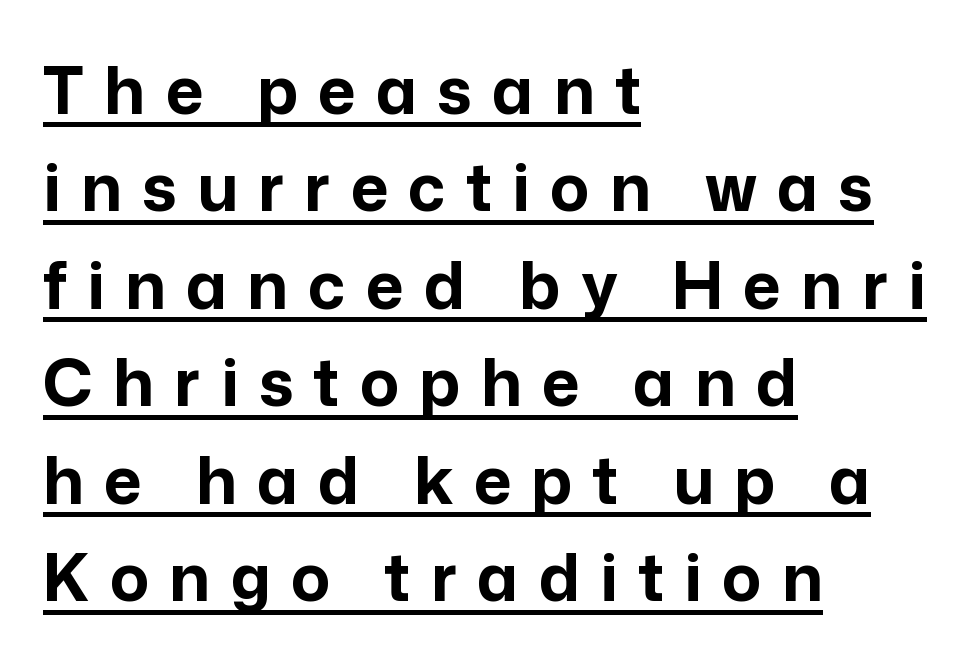
{"serif": "no", "italic": "no", "bold": "yes", "weight": "bold", "width": "normal", "stroke_contrast": "low", "x_height": "medium", "monospaced": "no", "underline": "yes", "align": "left", "line_spacing": "normal", "line_spacing_ratio": 1.5, "letter_spacing": "wide", "letter_spacing_em": 0.31, "glyph_px": 65}
